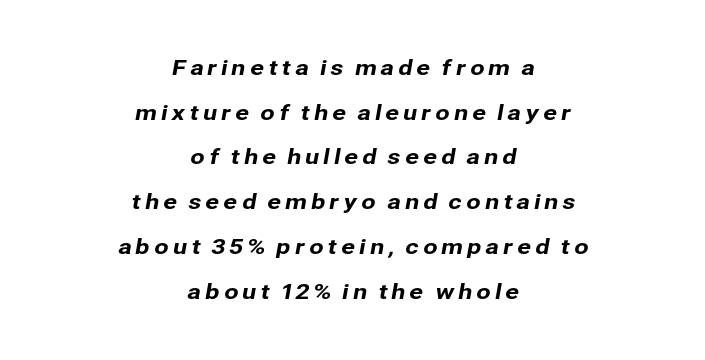
{"underline": "no", "align": "center", "line_spacing": "loose", "line_spacing_ratio": 2.13, "glyph_px": 21}
